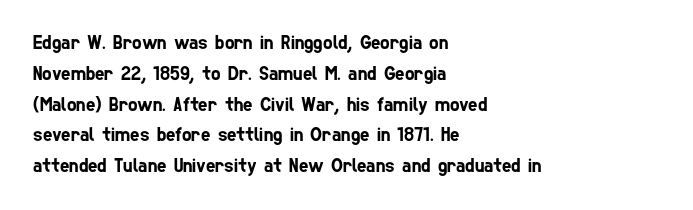
The rendering uses a moderate line-height, typical for paragraphs. The rendering keeps characters at their native spacing. Teacher's note: observe the even left margin — that is flush-left alignment. The string is rendered with underlining switched off.
